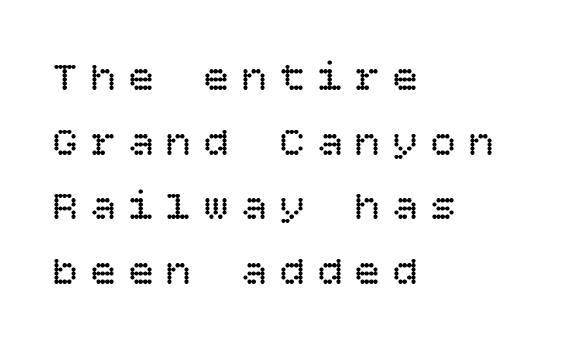
Q: Is the text bold? A: No.
Q: Is the text italic (slanted)? A: No, it is upright.
Q: Is the text underlined? A: No.
Q: How is the paragraph aligned? A: Left-aligned.
Q: Is the spacing between letters normal or unusually wide? A: Unusually wide.
Q: Is the spacing between lines tight, normal or loose? A: Normal.
Q: Width (condensed, normal, or wide)? A: Normal.
Q: Stroke contrast? A: Low.
Q: x-height? A: Large.
